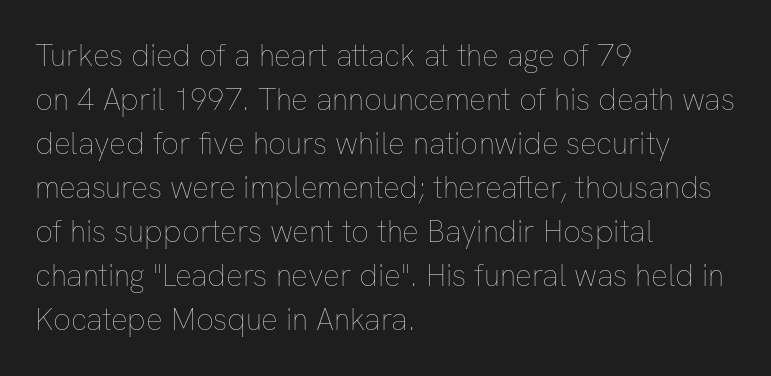
{"italic": "no", "bold": "no", "weight": "thin", "width": "normal", "stroke_contrast": "low", "x_height": "medium", "monospaced": "no", "underline": "no", "align": "left", "line_spacing": "normal", "line_spacing_ratio": 1.42, "letter_spacing": "normal", "letter_spacing_em": 0.0, "glyph_px": 31}
